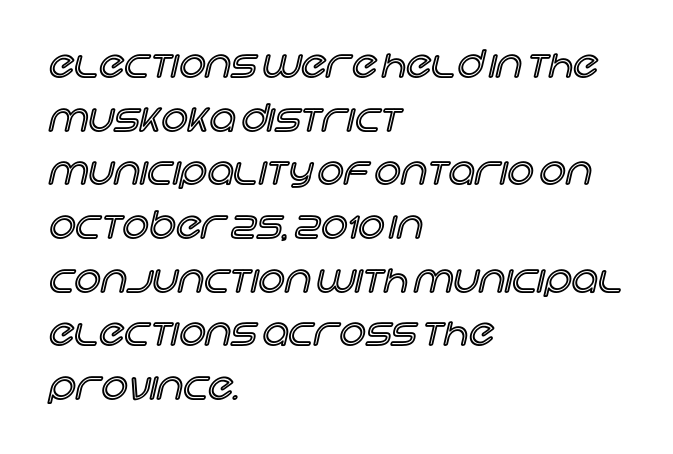
{"width": "normal", "x_height": "large", "monospaced": "no", "underline": "no", "align": "left", "line_spacing": "normal", "line_spacing_ratio": 1.45, "letter_spacing": "normal", "letter_spacing_em": 0.0, "glyph_px": 37}
